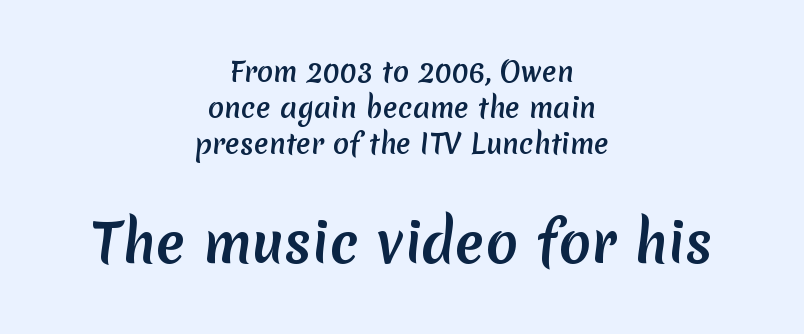
The image shows 54 px sans-serif type; set centered, normal line spacing (1.33x), normal letter spacing, not underlined; the second (bottom) block is 2.0x larger; medium stroke contrast and a medium x-height.
